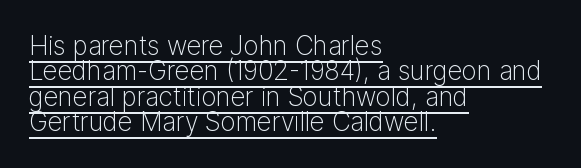
The image shows 26 px text type, upright; set left-aligned, tight line spacing (0.98x), normal letter spacing, underlined.
